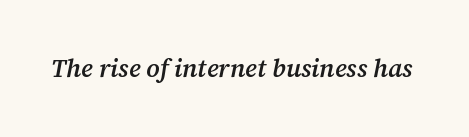
The image shows 25 px text type, italic (leaning right); set normal letter spacing, not underlined.
